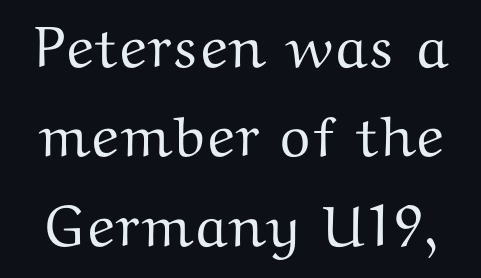
Q: Is the text italic (slanted)? A: No, it is upright.
Q: Is the typeface a serif or a sans-serif typeface? A: Serif.
Q: Is the text underlined? A: No.
Q: Is the spacing between letters normal or unusually wide? A: Normal.
Q: Is the spacing between lines tight, normal or loose? A: Normal.
Q: Width (condensed, normal, or wide)? A: Wide.
Q: Stroke contrast? A: Medium.
Q: x-height? A: Medium.
Q: Monospaced? A: No.
